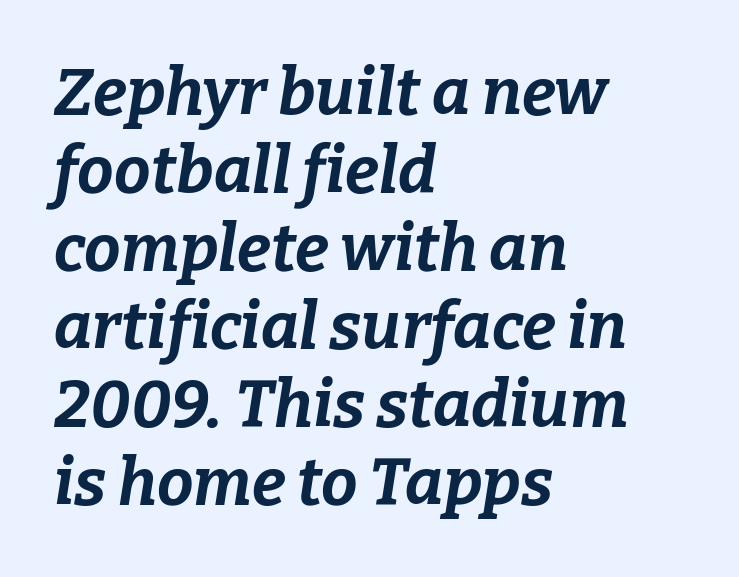
{"italic": "yes", "lean": "right", "slant_degrees": 9, "bold": "yes", "weight": "bold", "width": "normal", "stroke_contrast": "low", "x_height": "medium", "monospaced": "no", "underline": "no", "align": "left", "line_spacing_ratio": 1.2, "letter_spacing": "normal", "letter_spacing_em": 0.0, "glyph_px": 65}
